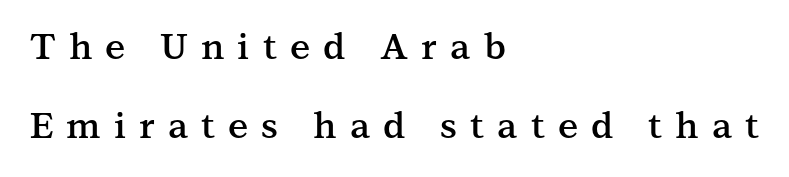
{"serif": "yes", "italic": "no", "bold": "semi", "weight": "semibold", "width": "normal", "stroke_contrast": "medium", "x_height": "medium", "monospaced": "no", "underline": "no", "align": "left", "line_spacing": "loose", "line_spacing_ratio": 2.2, "letter_spacing": "wide", "letter_spacing_em": 0.36, "glyph_px": 36}
